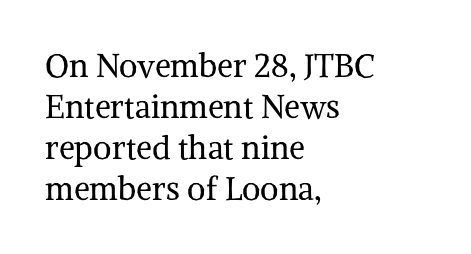
Q: Is the text bold? A: No.
Q: Is the text italic (slanted)? A: No, it is upright.
Q: Is the typeface a serif or a sans-serif typeface? A: Serif.
Q: Is the text underlined? A: No.
Q: How is the paragraph aligned? A: Left-aligned.
Q: Is the spacing between letters normal or unusually wide? A: Normal.
Q: Is the spacing between lines tight, normal or loose? A: Normal.
Q: Width (condensed, normal, or wide)? A: Normal.
Q: Stroke contrast? A: Medium.
Q: x-height? A: Medium.
Q: Monospaced? A: No.
